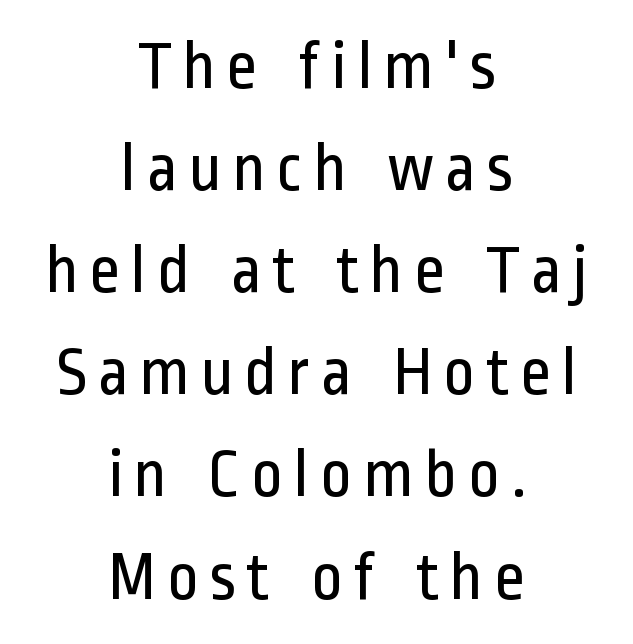
To sum up the face: it is a sans, with no serifs. Ascenders rise straight up at ninety degrees. Layout note: lines centered. The weight would be labelled regular, book, light, or lighter still. Descenders hang freely into open space.
